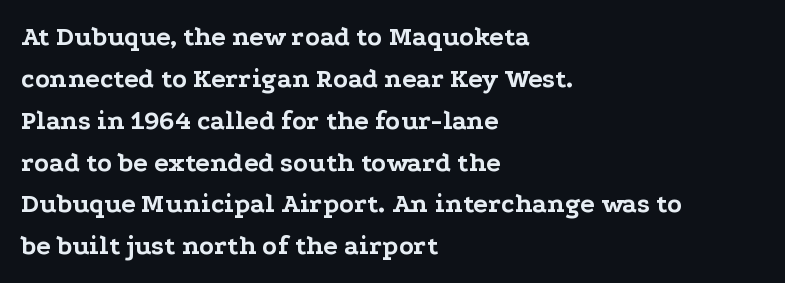
The image shows 27 px bold type, upright; set left-aligned, normal line spacing (1.55x), normal letter spacing, not underlined.
